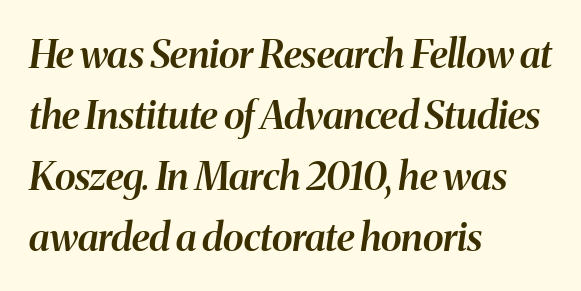
Q: Is the text bold? A: Semi-bold.
Q: Is the text italic (slanted)? A: Yes, it leans right by about 8 degrees.
Q: Is the text underlined? A: No.
Q: How is the paragraph aligned? A: Left-aligned.
Q: Is the spacing between letters normal or unusually wide? A: Normal.
Q: Is the spacing between lines tight, normal or loose? A: Normal.
Q: Width (condensed, normal, or wide)? A: Normal.
Q: Stroke contrast? A: Medium.
Q: x-height? A: Medium.
Q: Monospaced? A: No.
